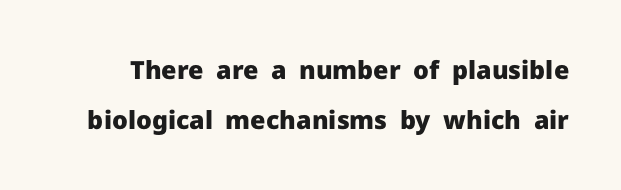
{"italic": "no", "bold": "yes", "underline": "no", "line_spacing": "loose", "line_spacing_ratio": 2.02, "letter_spacing": "normal", "letter_spacing_em": 0.0, "glyph_px": 25}
